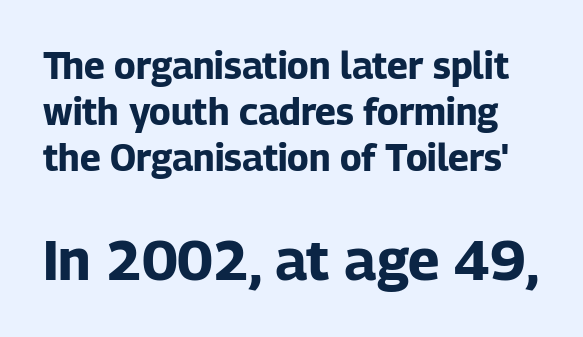
Q: Is the text bold? A: Yes.
Q: Is the text italic (slanted)? A: No, it is upright.
Q: Is the typeface a serif or a sans-serif typeface? A: Sans-serif.
Q: Is the text underlined? A: No.
Q: Is the spacing between letters normal or unusually wide? A: Normal.
Q: Which block of text is set in a larger size, the first (top) or the second (bottom)? A: The second (bottom) one.
Q: Width (condensed, normal, or wide)? A: Normal.
Q: Stroke contrast? A: Low.
Q: x-height? A: Medium.
Q: Monospaced? A: No.
